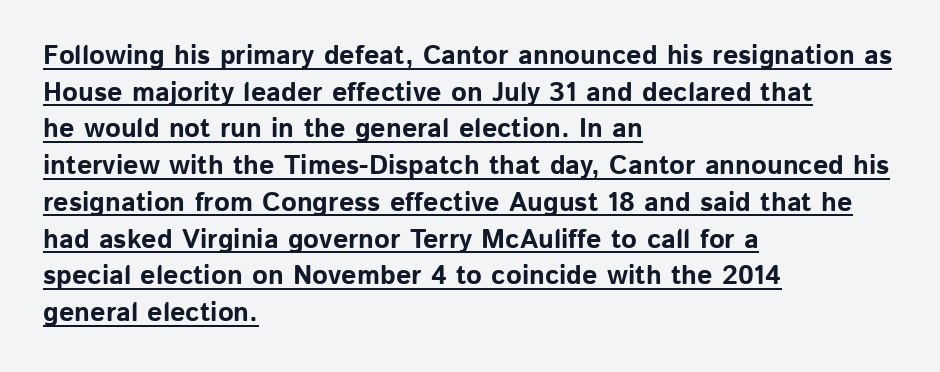
Q: Is the text bold? A: Yes.
Q: Is the text italic (slanted)? A: No, it is upright.
Q: Is the text underlined? A: Yes.
Q: How is the paragraph aligned? A: Left-aligned.
Q: Is the spacing between letters normal or unusually wide? A: Normal.
Q: Is the spacing between lines tight, normal or loose? A: Normal.
